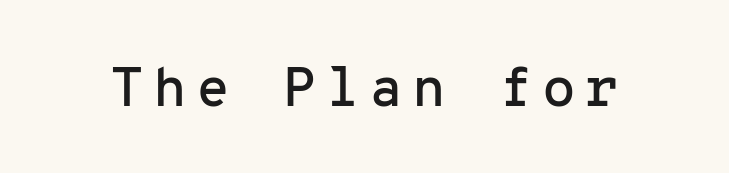
{"serif": "no", "italic": "no", "width": "normal", "stroke_contrast": "low", "x_height": "medium", "monospaced": "yes", "underline": "no", "glyph_px": 55}
